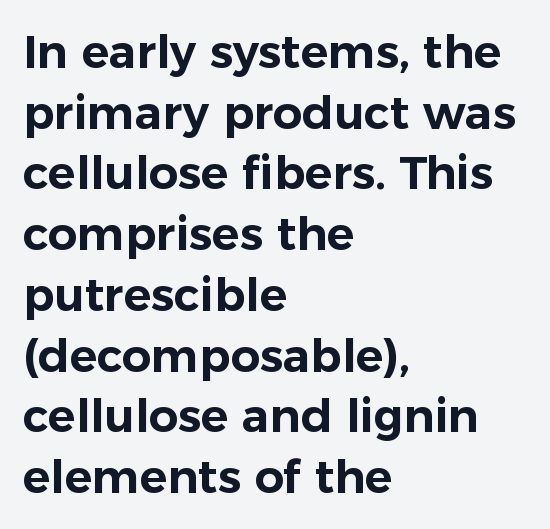
In terms of letterspacing, this is plain default setting. Horizontal bands of white between lines are of average thickness. This sample has the flowing, uneven cadence of proportional lettering. Glance below the letters and you will spot only blank space.
